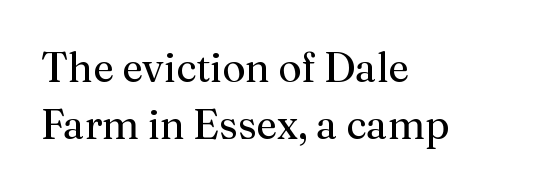
Q: Is the text bold? A: No.
Q: Is the text italic (slanted)? A: No, it is upright.
Q: Is the typeface a serif or a sans-serif typeface? A: Serif.
Q: Is the text underlined? A: No.
Q: How is the paragraph aligned? A: Left-aligned.
Q: Is the spacing between letters normal or unusually wide? A: Normal.
Q: Is the spacing between lines tight, normal or loose? A: Normal.
Q: Width (condensed, normal, or wide)? A: Normal.
Q: Stroke contrast? A: Medium.
Q: x-height? A: Medium.
Q: Monospaced? A: No.
